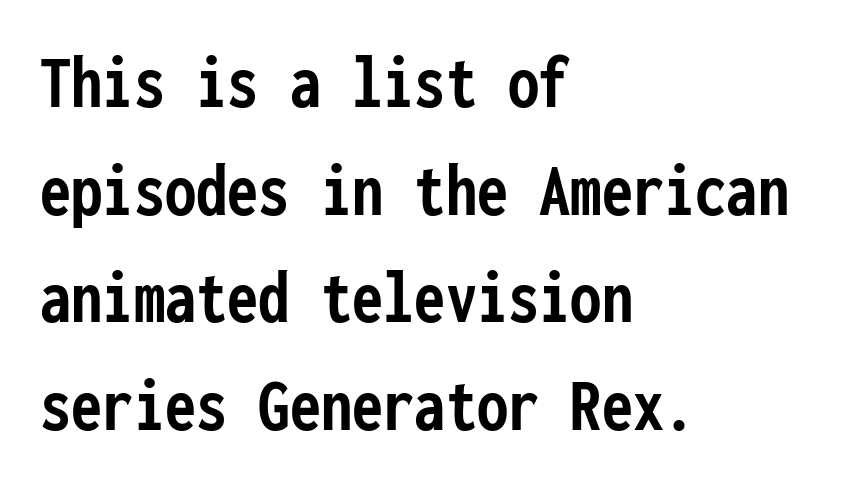
{"serif": "no", "italic": "no", "bold": "yes", "weight": "semibold", "width": "condensed", "stroke_contrast": "low", "x_height": "medium", "monospaced": "yes", "underline": "no", "align": "left", "line_spacing": "normal", "line_spacing_ratio": 1.38, "letter_spacing": "normal", "letter_spacing_em": 0.0, "glyph_px": 78}
